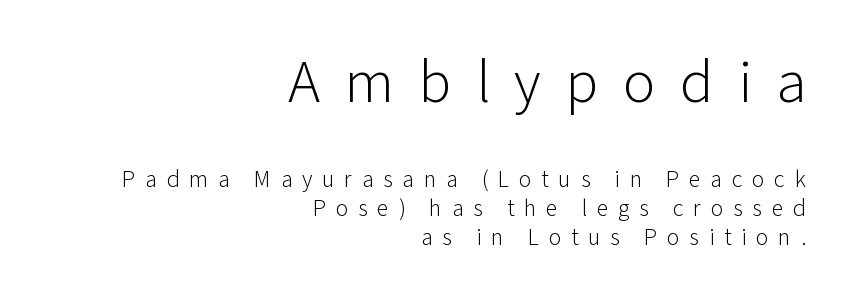
Posture: vertical. The passage shown is not underscored anywhere. Does the type have serifs? No, each stem ends abruptly. The type is letterspaced generously, with wide tracking. The face used here is proportionally spaced, like ordinary book or web type.
